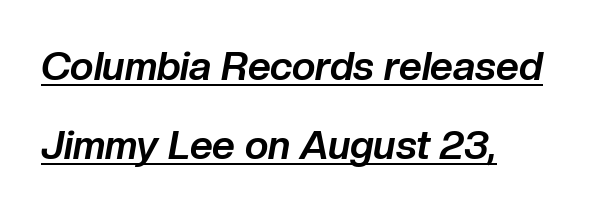
The image shows 40 px bold type, italic (leaning right); set left-aligned, loose line spacing (1.97x), normal letter spacing, underlined; low stroke contrast and a medium x-height.
